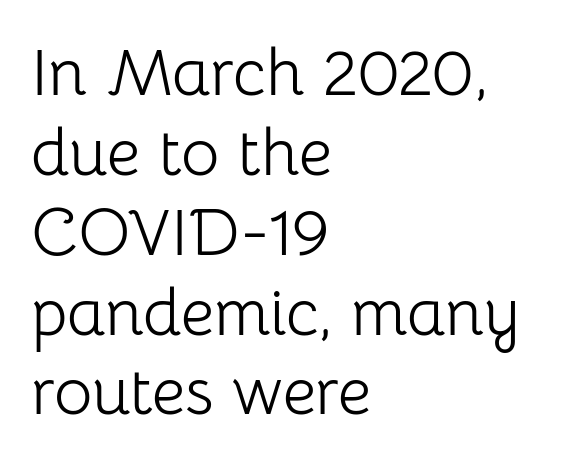
The image shows 66 px light sans-serif type, upright; set left-aligned, line spacing 1.21x, normal letter spacing, not underlined; low stroke contrast and a medium x-height.
